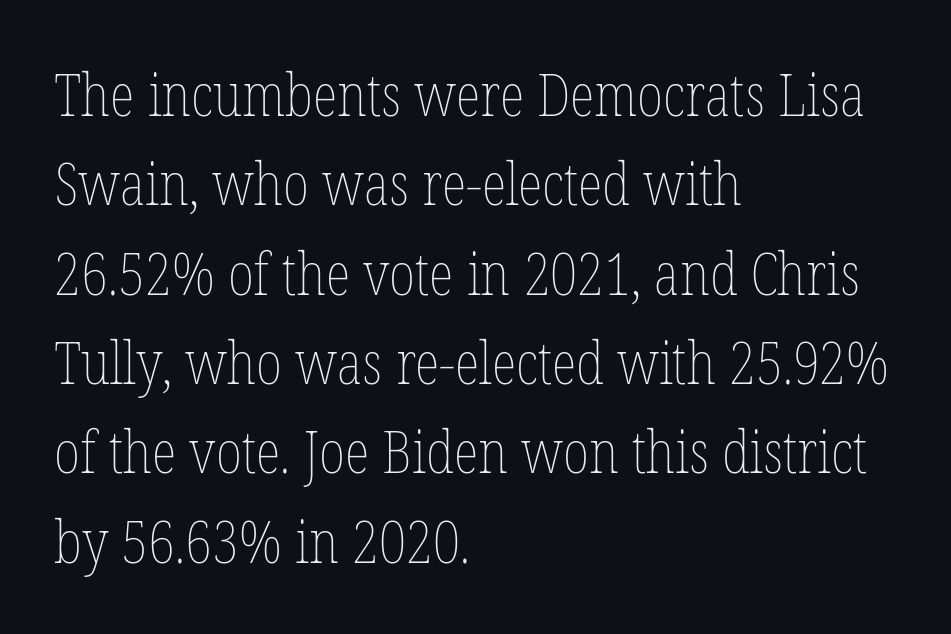
The image shows 58 px thin, condensed type, upright; set left-aligned, normal line spacing (1.54x), normal letter spacing, not underlined; low stroke contrast and a medium x-height.
